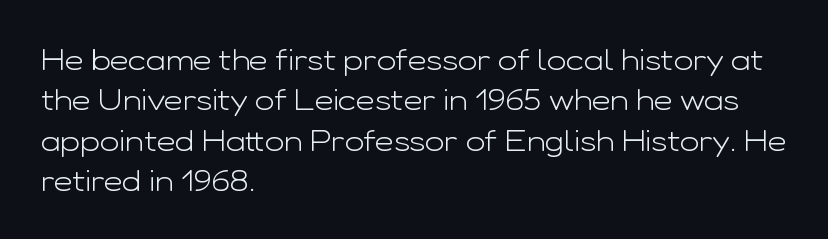
Q: Is the text bold? A: No.
Q: Is the text italic (slanted)? A: No, it is upright.
Q: Is the typeface a serif or a sans-serif typeface? A: Sans-serif.
Q: Is the text underlined? A: No.
Q: How is the paragraph aligned? A: Left-aligned.
Q: Is the spacing between letters normal or unusually wide? A: Normal.
Q: Is the spacing between lines tight, normal or loose? A: Normal.
Q: Width (condensed, normal, or wide)? A: Wide.
Q: Stroke contrast? A: Low.
Q: x-height? A: Medium.
Q: Monospaced? A: No.
